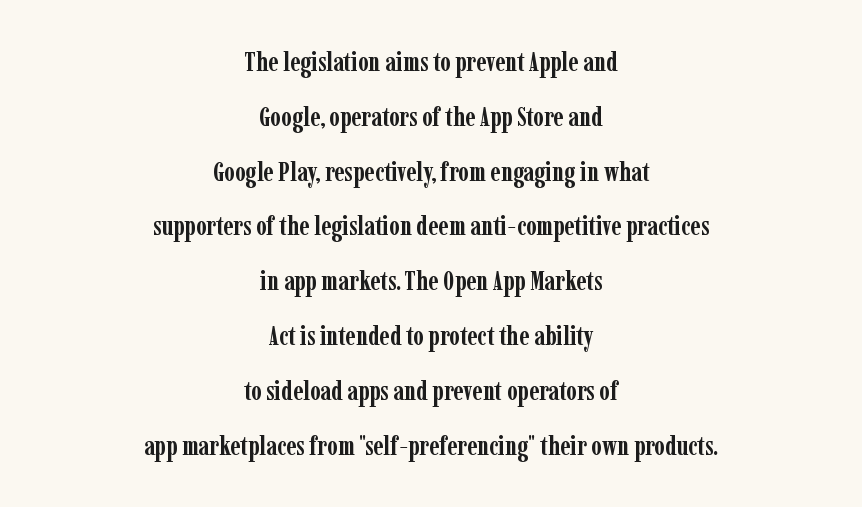
Between one letter and the next there's only the usual sliver of space. The strip under each line holds only bare page. This sample trades compactness for vertical openness between lines. Nope, not italic — everything's standing straight. Is the type bold? Yes — the strokes are clearly thick and heavy.
